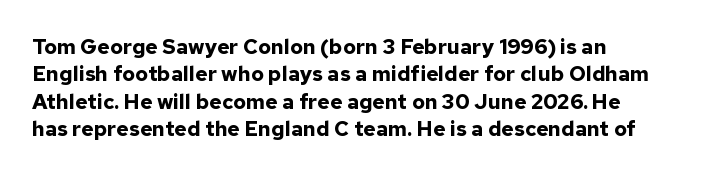
{"italic": "no", "bold": "yes", "underline": "no", "align": "left", "line_spacing": "normal", "line_spacing_ratio": 1.3, "letter_spacing": "normal", "letter_spacing_em": 0.0, "glyph_px": 21}
